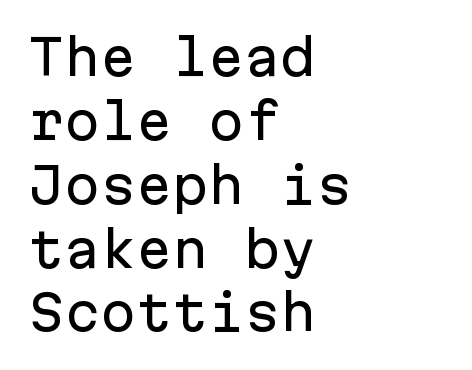
{"serif": "no", "italic": "no", "width": "normal", "stroke_contrast": "low", "x_height": "medium", "monospaced": "yes", "underline": "no", "align": "left", "line_spacing": "normal", "line_spacing_ratio": 1.33, "letter_spacing": "normal", "letter_spacing_em": 0.0, "glyph_px": 48}
